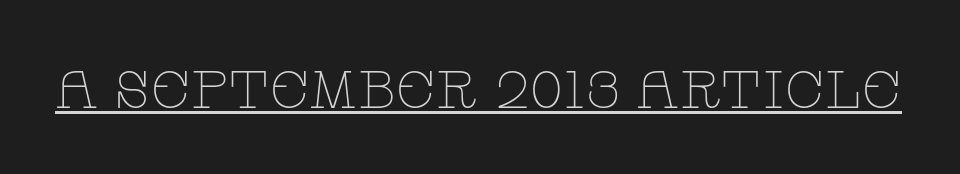
The axis of the letterforms is exactly vertical. The passage shown is typed in a proportional face where columns would drift. The font family rendered here belongs to the serif group. Standard letterfit; no display-style spreading of the glyphs. Stem width sits at or under what a default text font uses.
